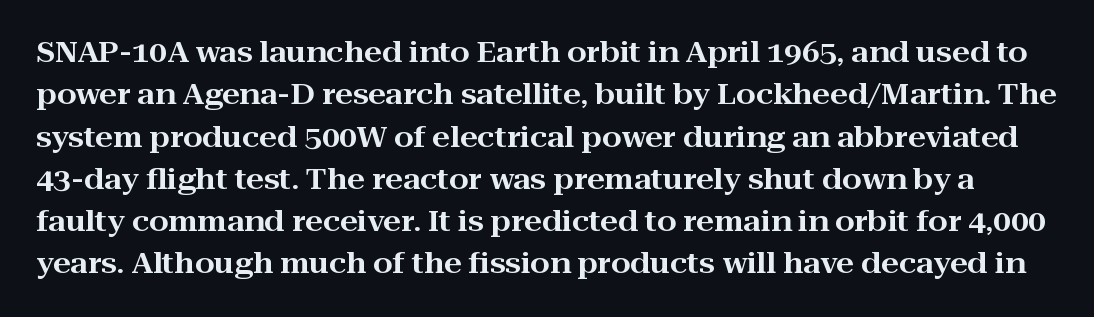
The area under the type is left untouched. This is serif lettering, the kind often seen in printed books. Honestly, the letter spacing is just normal — you wouldn't notice it. Posture: straight, roman, zero tilt. This block has exactly the height ordinary leading produces. The letters advance in unequal steps, a hallmark of proportional type.
